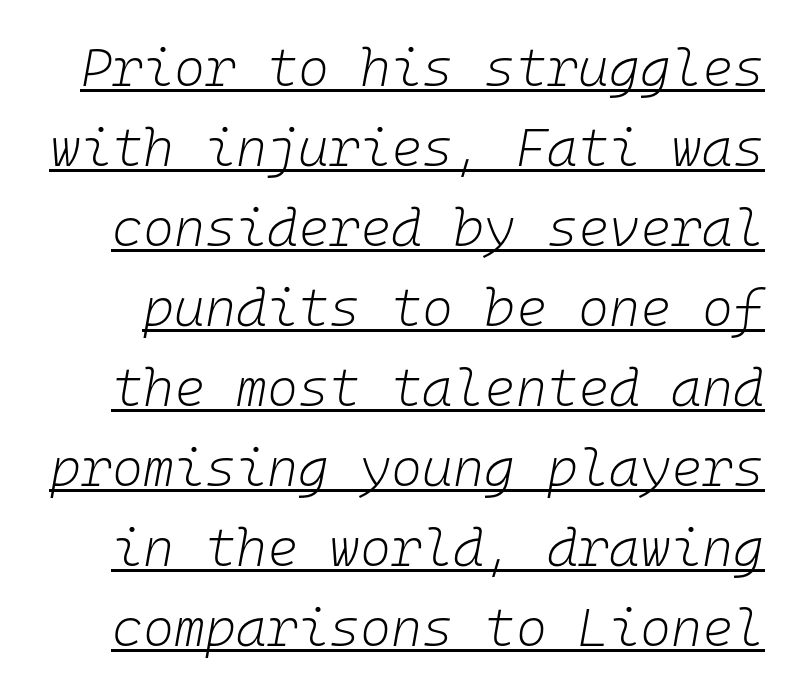
Rendered with sloped, italic letterforms. Heft: none added — not bold. A typesetter would call this zero additional tracking. Think of a typewriter: that constant character pitch is what you see here. A normal amount of white space separates one row of letters from the next. Does a line run under the words? Yes, clearly.
